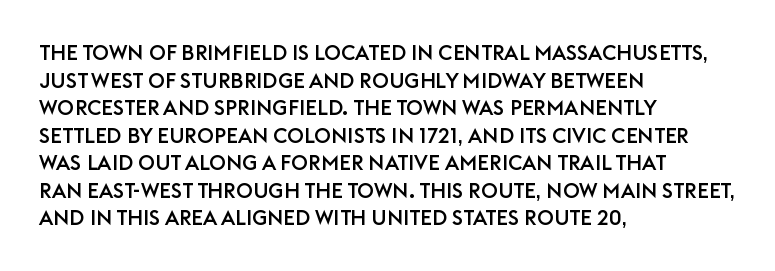
{"italic": "no", "underline": "no", "align": "left", "line_spacing": "normal", "line_spacing_ratio": 1.31, "letter_spacing": "normal", "letter_spacing_em": 0.0, "glyph_px": 21}
